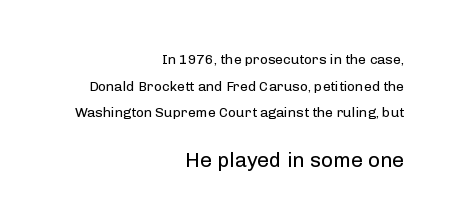
Q: Is the text bold? A: No.
Q: Is the text italic (slanted)? A: No, it is upright.
Q: Is the text underlined? A: No.
Q: How is the paragraph aligned? A: Right-aligned.
Q: Is the spacing between letters normal or unusually wide? A: Normal.
Q: Is the spacing between lines tight, normal or loose? A: Loose.
Q: Which block of text is set in a larger size, the first (top) or the second (bottom)? A: The second (bottom) one.
